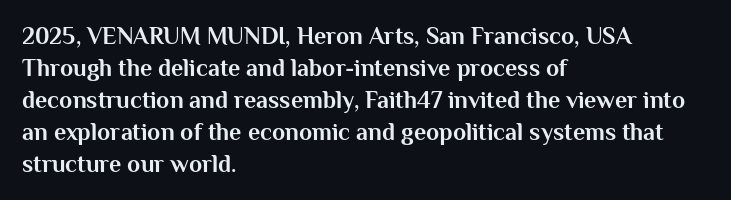
Q: Is the text bold? A: Yes.
Q: Is the text italic (slanted)? A: No, it is upright.
Q: Is the text underlined? A: No.
Q: How is the paragraph aligned? A: Left-aligned.
Q: Is the spacing between letters normal or unusually wide? A: Normal.
Q: Is the spacing between lines tight, normal or loose? A: Normal.
